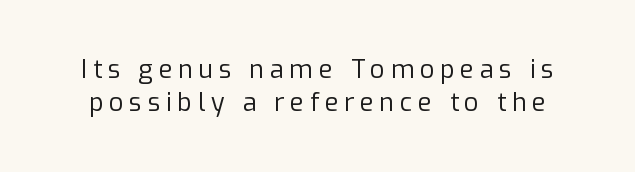
Q: Is the text bold? A: No.
Q: Is the text italic (slanted)? A: No, it is upright.
Q: Is the text underlined? A: No.
Q: Is the spacing between letters normal or unusually wide? A: Unusually wide.
Q: Is the spacing between lines tight, normal or loose? A: Normal.
